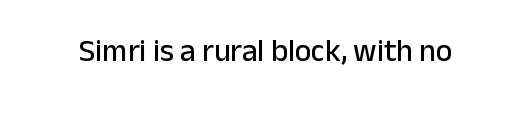
Q: Is the text italic (slanted)? A: No, it is upright.
Q: Is the typeface a serif or a sans-serif typeface? A: Sans-serif.
Q: Is the text underlined? A: No.
Q: Is the spacing between letters normal or unusually wide? A: Normal.
Q: Width (condensed, normal, or wide)? A: Normal.
Q: Stroke contrast? A: Low.
Q: x-height? A: Medium.
Q: Monospaced? A: No.
